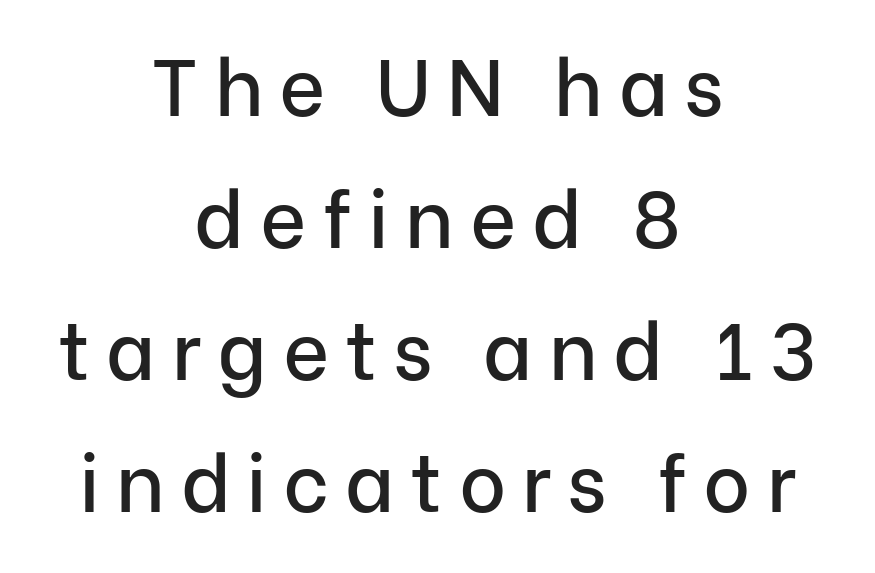
Q: Is the text italic (slanted)? A: No, it is upright.
Q: Is the typeface a serif or a sans-serif typeface? A: Sans-serif.
Q: Is the text underlined? A: No.
Q: How is the paragraph aligned? A: Centered.
Q: Is the spacing between letters normal or unusually wide? A: Unusually wide.
Q: Is the spacing between lines tight, normal or loose? A: Normal.
Q: Width (condensed, normal, or wide)? A: Normal.
Q: Stroke contrast? A: Low.
Q: x-height? A: Medium.
Q: Monospaced? A: No.
